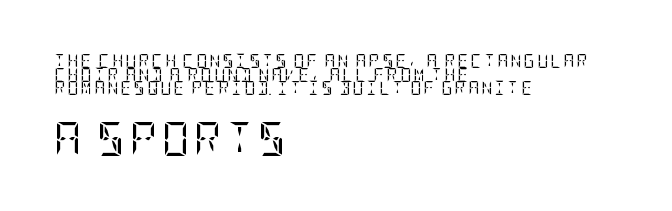
The image shows 34 px regular-weight, condensed serif type, upright; set left-aligned, tight line spacing (0.98x), not underlined; the second (bottom) block is 2.43x larger; low stroke contrast and a large x-height.
